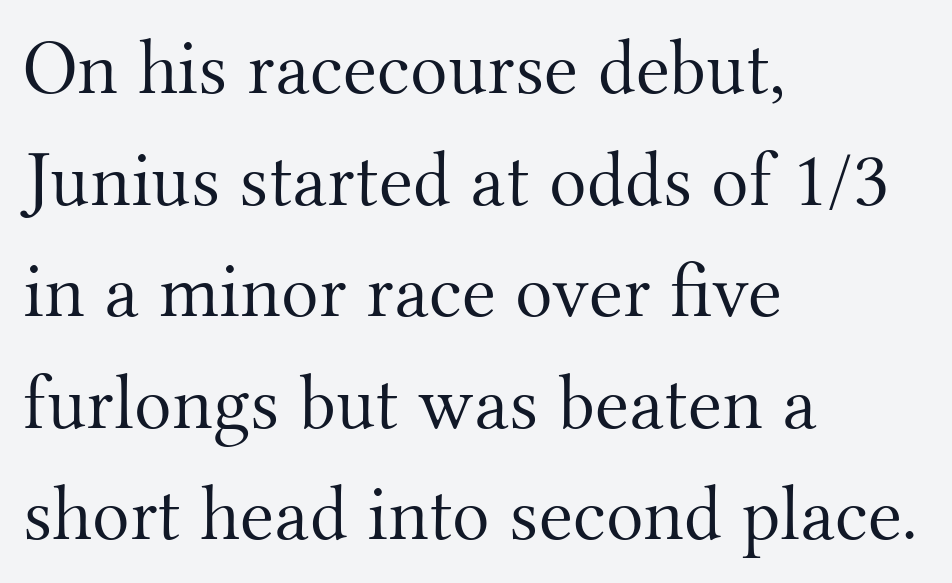
Is this a fixed-width face? No — the glyphs have proportional, varying widths. Leftover space on each line is placed entirely after the last word. No letter is thick-stroked: the sample isn't bold. Spacing between characters is what you'd get straight out of the box. The baseline area is clear. The axis of the letterforms is exactly vertical.
